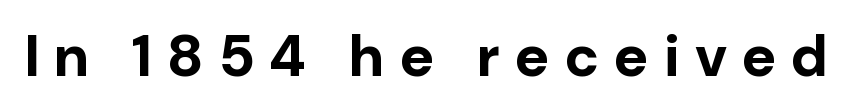
Classification — sans serif. Between one letter and the next there's a generous, obvious gap. The face used here is proportionally spaced, like ordinary book or web type. The specimen reads as upright at a glance.
